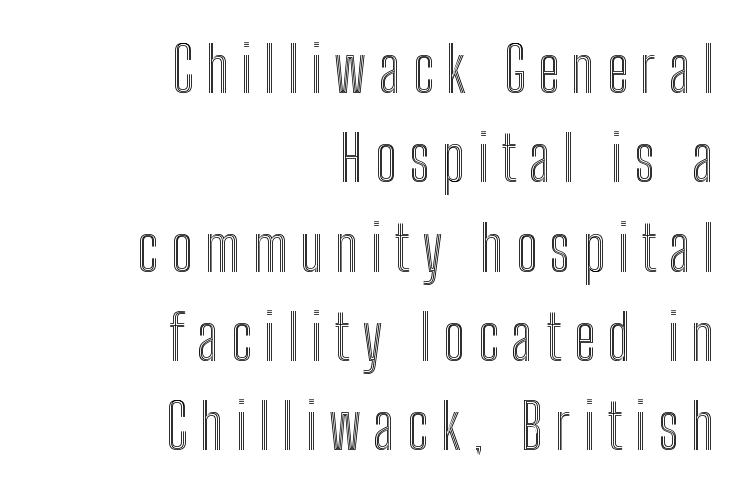
Q: Is the text italic (slanted)? A: No, it is upright.
Q: Is the text underlined? A: No.
Q: How is the paragraph aligned? A: Right-aligned.
Q: Is the spacing between letters normal or unusually wide? A: Unusually wide.
Q: Is the spacing between lines tight, normal or loose? A: Normal.
Q: Width (condensed, normal, or wide)? A: Condensed.
Q: x-height? A: Medium.
Q: Monospaced? A: No.
